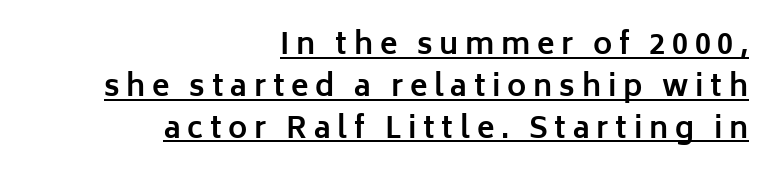
The type family on display is of the sans-serif kind. A student would call this right alignment; a typographer would say flush right, rag left. Plenty of ink on the page — the face is bold. Short note: letters widely spaced.
